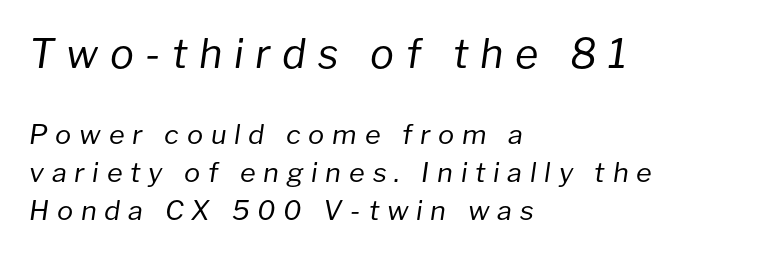
{"italic": "yes", "lean": "right", "slant_degrees": 8, "bold": "no", "weight": "regular", "width": "normal", "stroke_contrast": "low", "x_height": "medium", "monospaced": "no", "underline": "no", "align": "left", "line_spacing": "normal", "line_spacing_ratio": 1.4, "letter_spacing": "wide", "letter_spacing_em": 0.29, "larger_block": "first", "size_ratio": 1.48, "glyph_px": 40}
